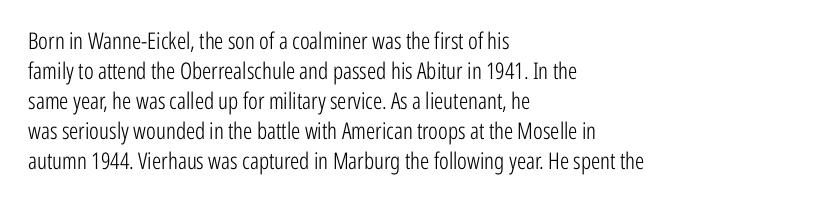
The image shows 23 px text type, upright; set left-aligned, normal line spacing (1.3x), normal letter spacing, not underlined.
